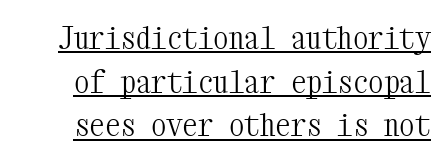
The image shows 31 px light, condensed serif type, upright, monospaced; set normal line spacing (1.41x), normal letter spacing, underlined; medium stroke contrast and a medium x-height.
